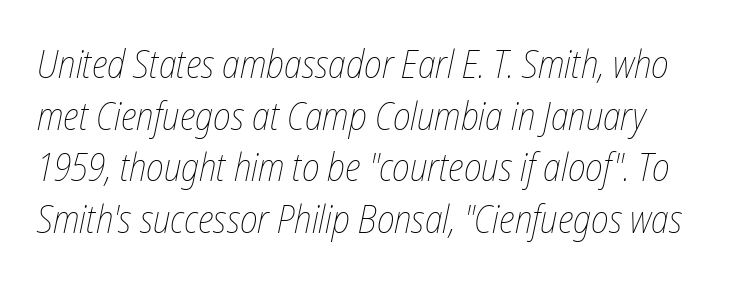
{"italic": "yes", "lean": "right", "slant_degrees": 12, "bold": "no", "weight": "thin", "width": "condensed", "stroke_contrast": "low", "x_height": "medium", "monospaced": "no", "underline": "no", "align": "left", "line_spacing": "normal", "line_spacing_ratio": 1.36, "letter_spacing": "normal", "letter_spacing_em": 0.0, "glyph_px": 38}
